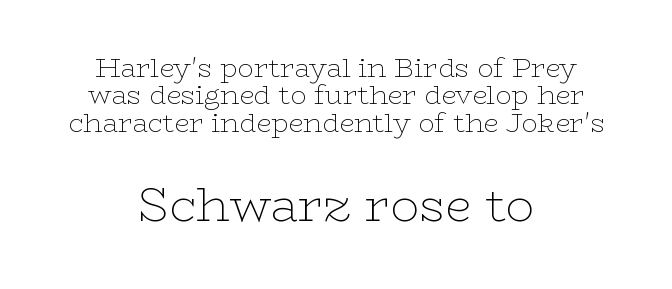
{"serif": "yes", "italic": "no", "bold": "no", "weight": "thin", "width": "wide", "stroke_contrast": "low", "x_height": "medium", "monospaced": "no", "underline": "no", "align": "center", "line_spacing": "tight", "line_spacing_ratio": 1.01, "letter_spacing": "normal", "letter_spacing_em": 0.0, "larger_block": "second", "size_ratio": 1.78, "glyph_px": 48}
